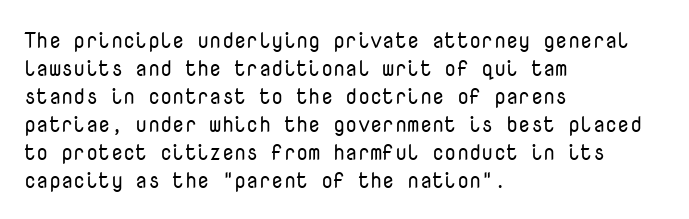
No extra ink here — the face is not bold. Students, observe: this is what conventionally led text looks like. Visually the block forms a straight wall on the left and a jagged coastline on the right. Clear beneath every line of the passage.
